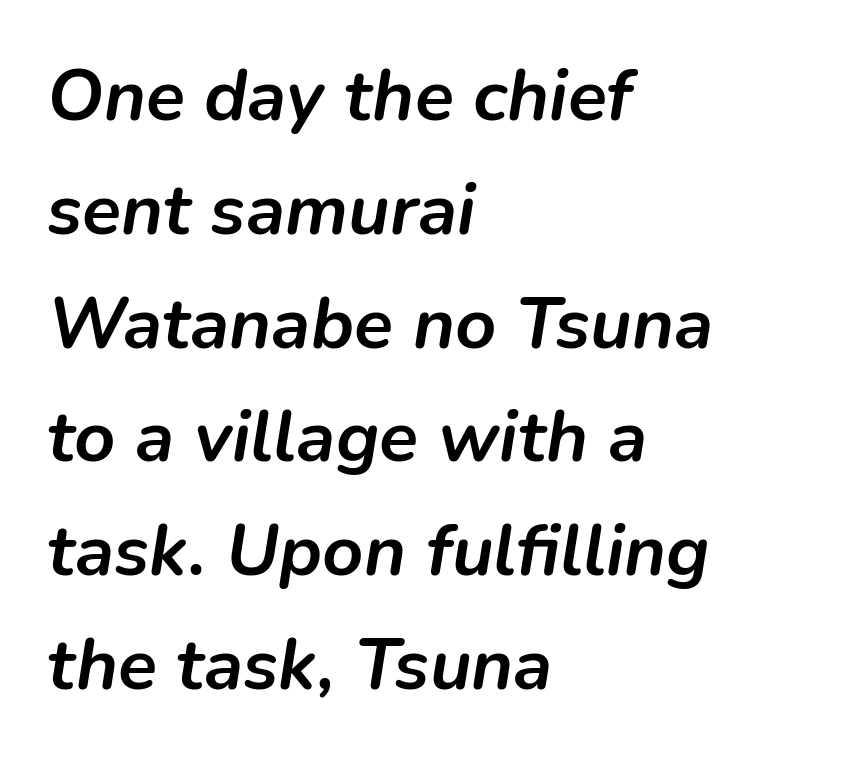
Q: Is the text bold? A: Yes.
Q: Is the text italic (slanted)? A: Yes, it leans right by about 9 degrees.
Q: Is the text underlined? A: No.
Q: How is the paragraph aligned? A: Left-aligned.
Q: Is the spacing between letters normal or unusually wide? A: Normal.
Q: Is the spacing between lines tight, normal or loose? A: Normal.
Q: Width (condensed, normal, or wide)? A: Normal.
Q: Stroke contrast? A: Low.
Q: x-height? A: Medium.
Q: Monospaced? A: No.
